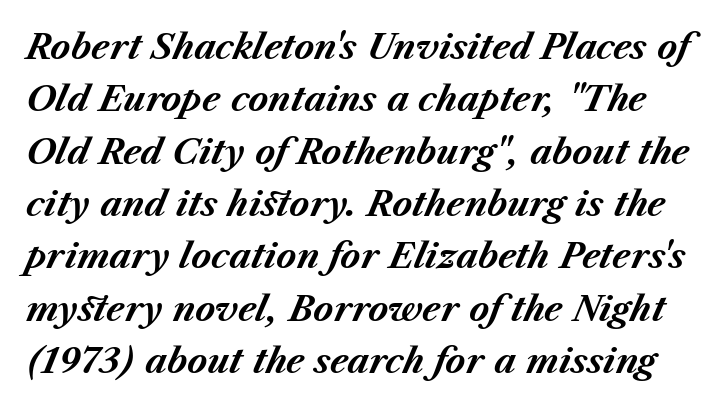
Q: Is the text bold? A: Yes.
Q: Is the text italic (slanted)? A: Yes, it leans right by about 23 degrees.
Q: Is the text underlined? A: No.
Q: Is the spacing between letters normal or unusually wide? A: Normal.
Q: Is the spacing between lines tight, normal or loose? A: Normal.
Q: Width (condensed, normal, or wide)? A: Normal.
Q: Stroke contrast? A: Medium.
Q: x-height? A: Medium.
Q: Monospaced? A: No.
